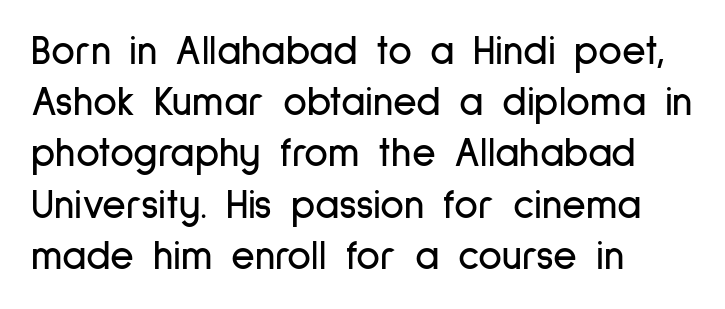
The image shows 41 px condensed sans-serif type, upright; set left-aligned, normal line spacing (1.25x), normal letter spacing, not underlined; low stroke contrast and a medium x-height.
